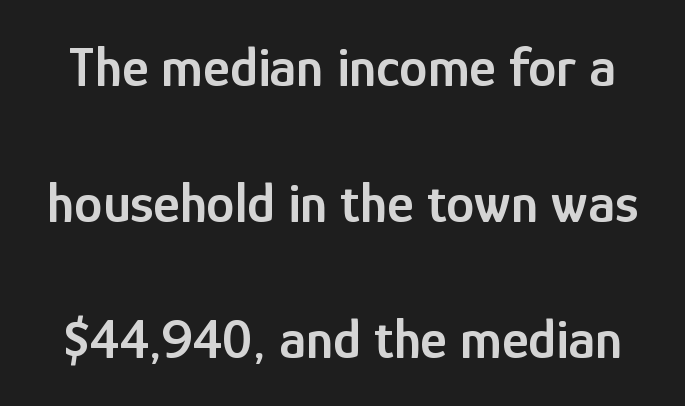
The rendering uses a semibold face; strokes are thickened but not to full bold. The zone under the glyphs is completely vacant. Inter-character spacing is left at the font's built-in metrics. Looks like regular typesetting: each glyph gets only the width it needs.
